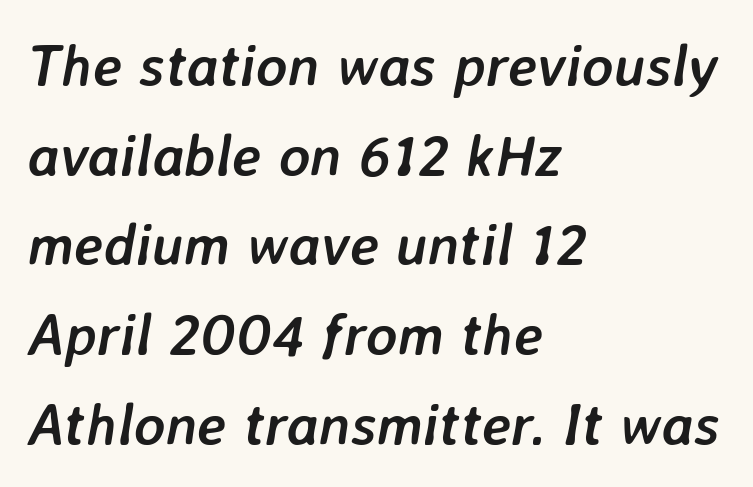
The rag falls on the right side of this text block. Has an underline been added? It has not. A typesetter would call this proportional, since set widths differ per character. Notice how the stems are inclined rather than vertical — that's the hallmark of italics. Notice how thick the strokes are: this is what a full bold looks like. Each word holds together tightly as a unit, with standard inter-letter gaps.
